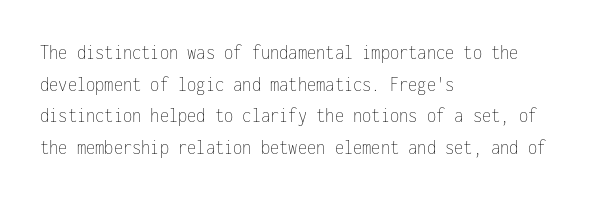
The image shows 21 px text type, upright; set left-aligned, normal line spacing (1.51x), normal letter spacing, not underlined.
